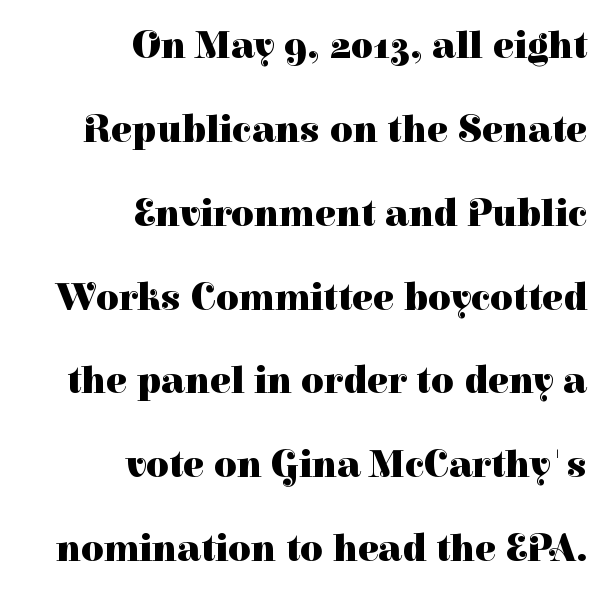
The image shows 39 px heavy serif type, upright; set right-aligned, loose line spacing (2.15x), normal letter spacing, not underlined; high stroke contrast and a medium x-height.
